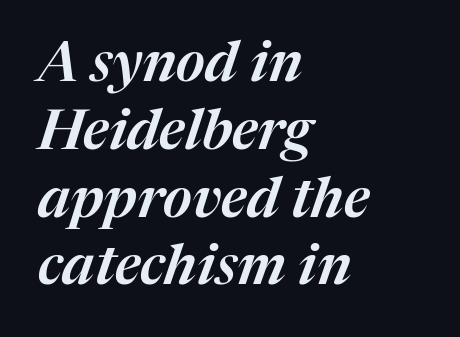
The image shows 56 px text type, italic (leaning right); set left-aligned, line spacing 1.21x, normal letter spacing, not underlined; medium stroke contrast and a medium x-height.
